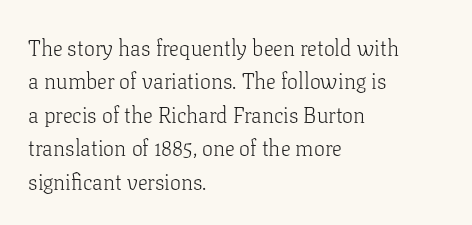
The image shows 22 px text type, upright; set left-aligned, normal line spacing (1.52x), normal letter spacing, not underlined.
